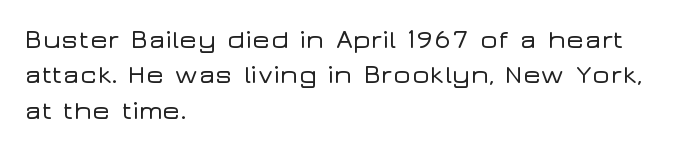
Interline gaps are of average width in this sample. The axis of the letterforms is exactly vertical. Casual observation: everything's shoved over to the left. These lines keep a tight, regular rhythm from letter to letter. Unmarked baselines from the first word to the last.
